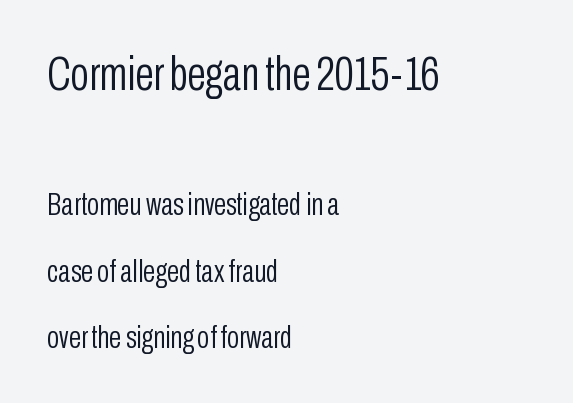
{"serif": "no", "italic": "no", "bold": "no", "weight": "light", "width": "condensed", "stroke_contrast": "low", "x_height": "medium", "monospaced": "no", "underline": "no", "align": "left", "line_spacing": "loose", "line_spacing_ratio": 2.09, "letter_spacing": "normal", "letter_spacing_em": 0.0, "larger_block": "first", "size_ratio": 1.5, "glyph_px": 48}
